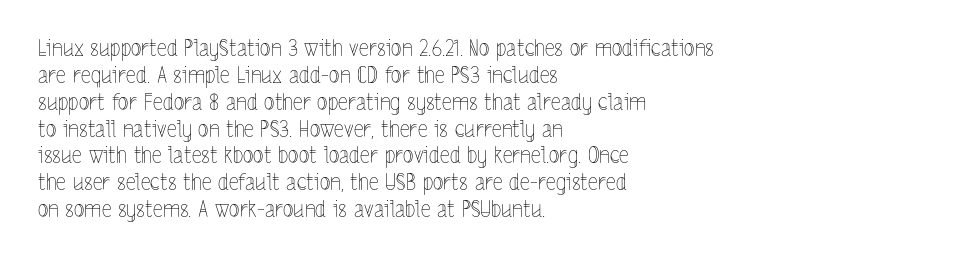
Q: Is the text bold? A: No.
Q: Is the text italic (slanted)? A: No, it is upright.
Q: Is the text underlined? A: No.
Q: How is the paragraph aligned? A: Left-aligned.
Q: Is the spacing between letters normal or unusually wide? A: Normal.
